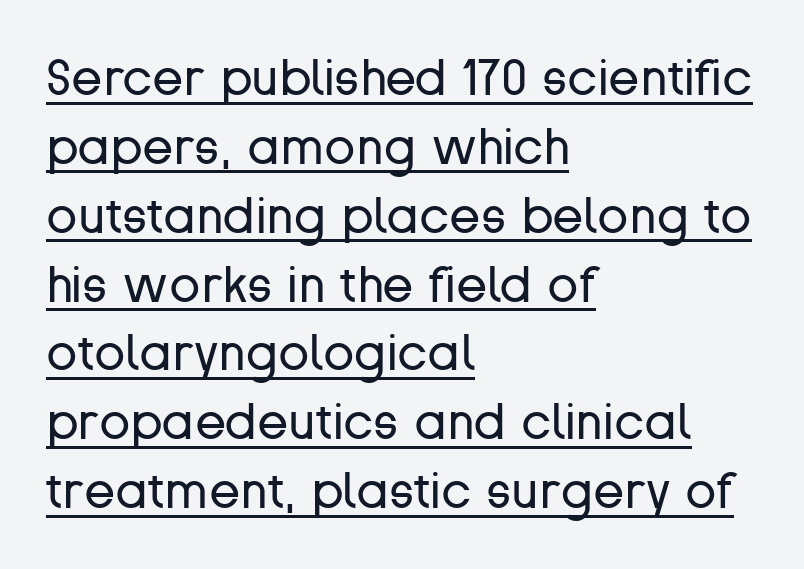
{"serif": "no", "italic": "no", "bold": "no", "weight": "regular", "width": "normal", "stroke_contrast": "low", "x_height": "medium", "monospaced": "no", "underline": "yes", "align": "left", "line_spacing": "normal", "line_spacing_ratio": 1.35, "letter_spacing": "normal", "letter_spacing_em": 0.0, "glyph_px": 51}
